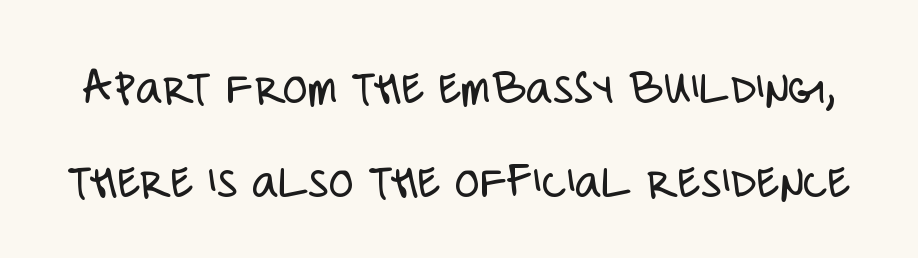
Q: Is the text bold? A: No.
Q: Is the text italic (slanted)? A: No, it is upright.
Q: Is the typeface a serif or a sans-serif typeface? A: Sans-serif.
Q: Is the text underlined? A: No.
Q: Is the spacing between letters normal or unusually wide? A: Normal.
Q: Width (condensed, normal, or wide)? A: Condensed.
Q: Stroke contrast? A: Low.
Q: x-height? A: Large.
Q: Monospaced? A: No.
